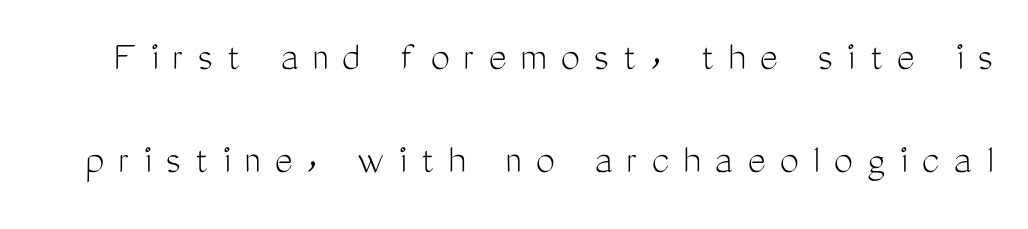
Q: Is the text bold? A: No.
Q: Is the text italic (slanted)? A: No, it is upright.
Q: Is the typeface a serif or a sans-serif typeface? A: Sans-serif.
Q: Is the text underlined? A: No.
Q: Is the spacing between letters normal or unusually wide? A: Unusually wide.
Q: Is the spacing between lines tight, normal or loose? A: Loose.
Q: Width (condensed, normal, or wide)? A: Condensed.
Q: Stroke contrast? A: Medium.
Q: x-height? A: Medium.
Q: Monospaced? A: No.
